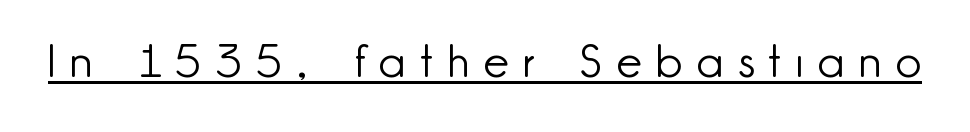
Q: Is the text bold? A: No.
Q: Is the text italic (slanted)? A: No, it is upright.
Q: Is the typeface a serif or a sans-serif typeface? A: Sans-serif.
Q: Is the text underlined? A: Yes.
Q: Is the spacing between letters normal or unusually wide? A: Unusually wide.
Q: Width (condensed, normal, or wide)? A: Normal.
Q: Stroke contrast? A: Low.
Q: x-height? A: Small.
Q: Monospaced? A: No.
